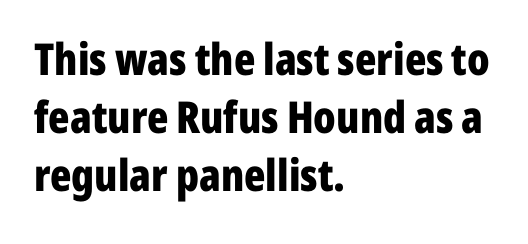
Q: Is the text bold? A: Yes.
Q: Is the text italic (slanted)? A: No, it is upright.
Q: Is the typeface a serif or a sans-serif typeface? A: Sans-serif.
Q: Is the text underlined? A: No.
Q: How is the paragraph aligned? A: Left-aligned.
Q: Is the spacing between letters normal or unusually wide? A: Normal.
Q: Is the spacing between lines tight, normal or loose? A: Normal.
Q: Width (condensed, normal, or wide)? A: Condensed.
Q: Stroke contrast? A: Low.
Q: x-height? A: Medium.
Q: Monospaced? A: No.
